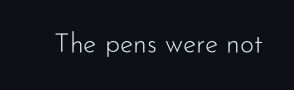
Q: Is the text bold? A: No.
Q: Is the text italic (slanted)? A: No, it is upright.
Q: Is the text underlined? A: No.
Q: Is the spacing between letters normal or unusually wide? A: Normal.
